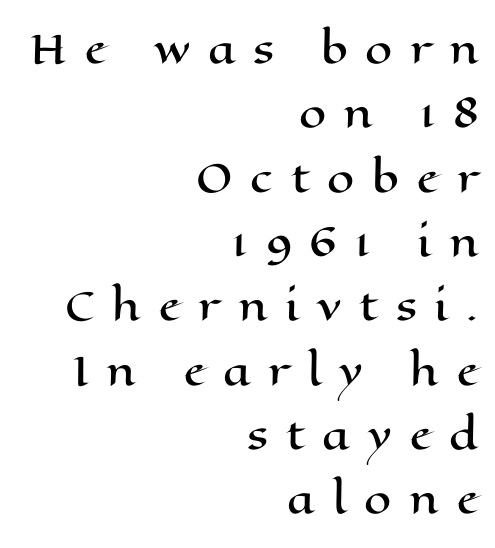
{"italic": "no", "width": "wide", "stroke_contrast": "high", "x_height": "medium", "monospaced": "no", "underline": "no", "align": "right", "line_spacing": "normal", "line_spacing_ratio": 1.65, "letter_spacing": "wide", "letter_spacing_em": 0.45, "glyph_px": 39}
